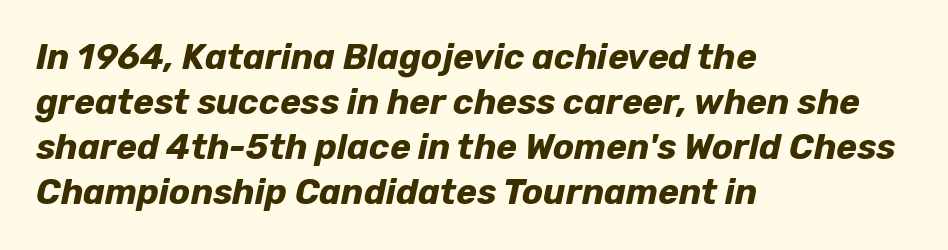
The image shows 35 px bold type, italic (leaning right); set left-aligned, normal line spacing (1.29x), normal letter spacing, not underlined; low stroke contrast and a medium x-height.
